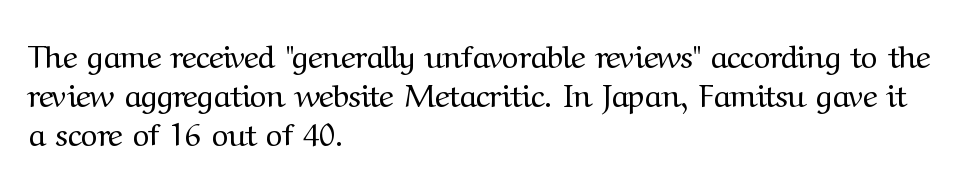
Q: Is the text bold? A: No.
Q: Is the text italic (slanted)? A: No, it is upright.
Q: Is the typeface a serif or a sans-serif typeface? A: Serif.
Q: Is the text underlined? A: No.
Q: How is the paragraph aligned? A: Left-aligned.
Q: Is the spacing between letters normal or unusually wide? A: Normal.
Q: Width (condensed, normal, or wide)? A: Normal.
Q: Stroke contrast? A: Medium.
Q: x-height? A: Medium.
Q: Monospaced? A: No.
